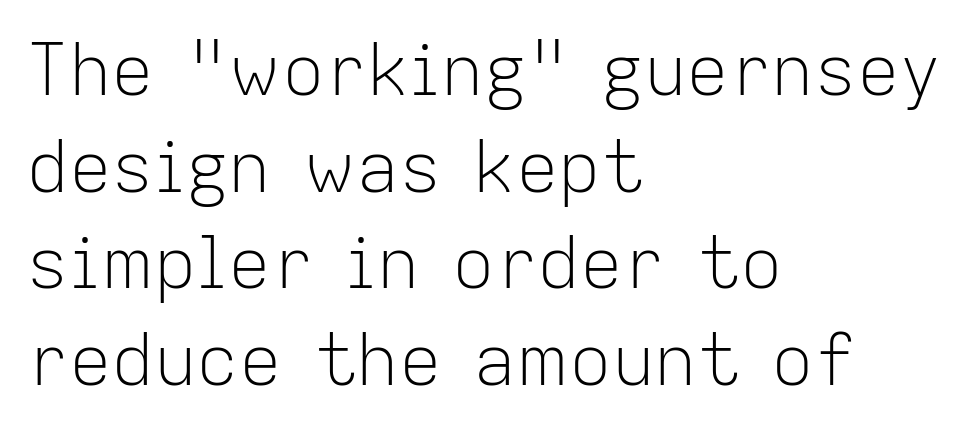
The image shows 71 px light sans-serif type, upright; set left-aligned, normal line spacing (1.36x), normal letter spacing, not underlined; low stroke contrast and a medium x-height.
